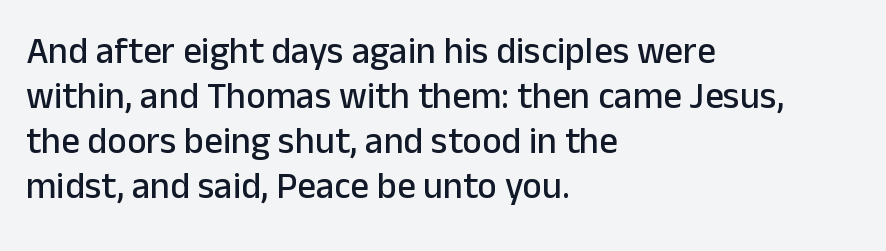
Q: Is the text italic (slanted)? A: No, it is upright.
Q: Is the typeface a serif or a sans-serif typeface? A: Sans-serif.
Q: Is the text underlined? A: No.
Q: How is the paragraph aligned? A: Left-aligned.
Q: Is the spacing between letters normal or unusually wide? A: Normal.
Q: Width (condensed, normal, or wide)? A: Normal.
Q: Stroke contrast? A: Low.
Q: x-height? A: Medium.
Q: Monospaced? A: No.
